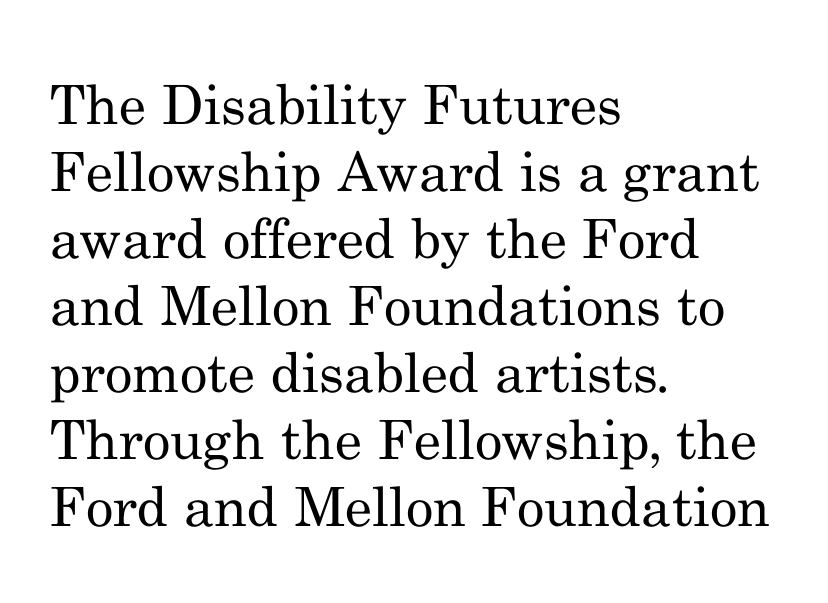
{"serif": "yes", "italic": "no", "bold": "no", "weight": "regular", "width": "normal", "stroke_contrast": "medium", "x_height": "small", "monospaced": "no", "underline": "no", "align": "left", "line_spacing_ratio": 1.24, "letter_spacing": "normal", "letter_spacing_em": 0.0, "glyph_px": 54}
